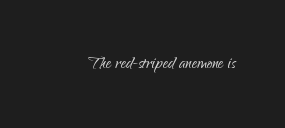
The space directly below the letters is spotless. The line texture is even and compact thanks to regular tracking. These glyphs show unthickened strokes, regular width or finer.
